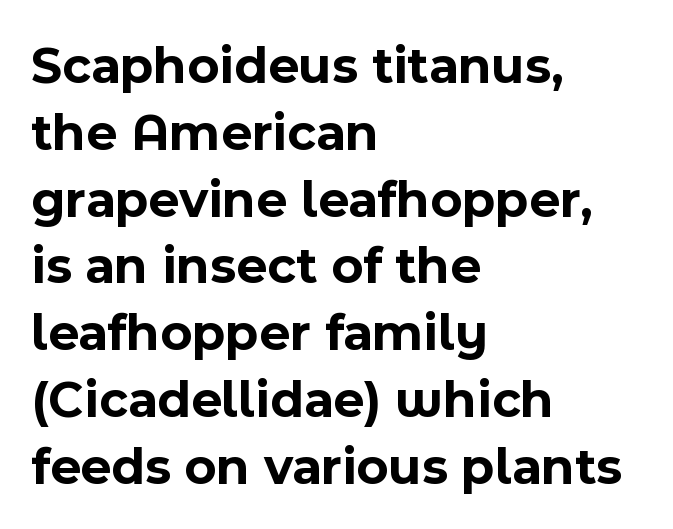
Q: Is the text bold? A: Yes.
Q: Is the text italic (slanted)? A: No, it is upright.
Q: Is the typeface a serif or a sans-serif typeface? A: Sans-serif.
Q: Is the text underlined? A: No.
Q: How is the paragraph aligned? A: Left-aligned.
Q: Is the spacing between letters normal or unusually wide? A: Normal.
Q: Is the spacing between lines tight, normal or loose? A: Normal.
Q: Width (condensed, normal, or wide)? A: Normal.
Q: x-height? A: Medium.
Q: Monospaced? A: No.
